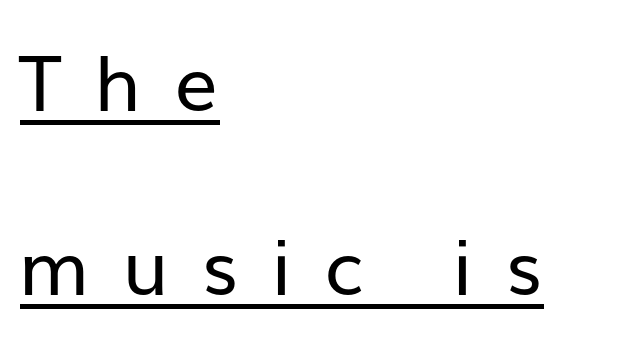
The image shows 77 px regular-weight sans-serif type, upright; set left-aligned, loose line spacing (2.39x), unusually wide letter spacing (+0.43 em), underlined; low stroke contrast and a medium x-height.
